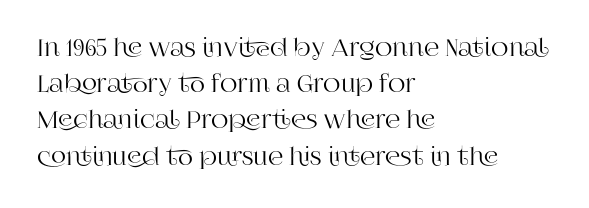
The image shows 24 px text type, upright; set left-aligned, normal line spacing (1.51x), normal letter spacing, not underlined.
